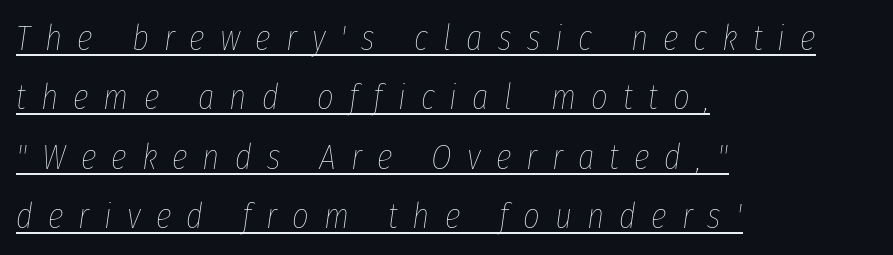
{"italic": "yes", "lean": "right", "slant_degrees": 8, "bold": "no", "weight": "thin", "width": "condensed", "stroke_contrast": "low", "x_height": "medium", "monospaced": "no", "underline": "yes", "align": "left", "line_spacing": "normal", "line_spacing_ratio": 1.65, "letter_spacing": "wide", "letter_spacing_em": 0.42, "glyph_px": 36}
